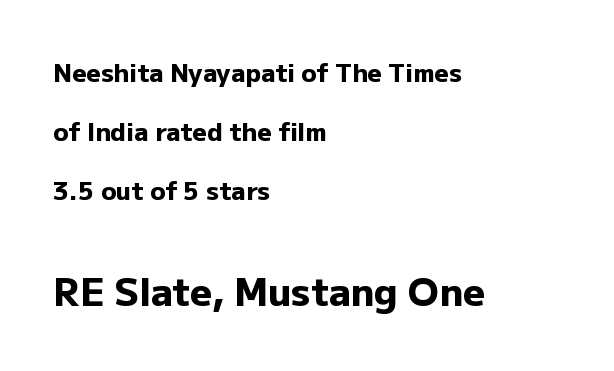
Q: Is the text bold? A: Yes.
Q: Is the text italic (slanted)? A: No, it is upright.
Q: Is the typeface a serif or a sans-serif typeface? A: Sans-serif.
Q: Is the text underlined? A: No.
Q: How is the paragraph aligned? A: Left-aligned.
Q: Is the spacing between letters normal or unusually wide? A: Normal.
Q: Is the spacing between lines tight, normal or loose? A: Loose.
Q: Which block of text is set in a larger size, the first (top) or the second (bottom)? A: The second (bottom) one.
Q: Width (condensed, normal, or wide)? A: Normal.
Q: Stroke contrast? A: Low.
Q: x-height? A: Medium.
Q: Monospaced? A: No.
